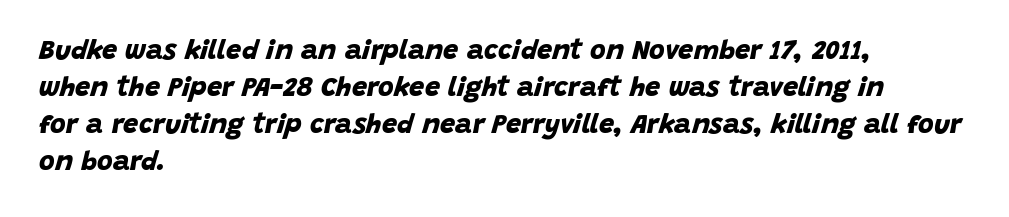
{"bold": "yes", "underline": "no", "align": "left", "line_spacing": "normal", "line_spacing_ratio": 1.37, "letter_spacing": "normal", "letter_spacing_em": 0.0, "glyph_px": 27}
